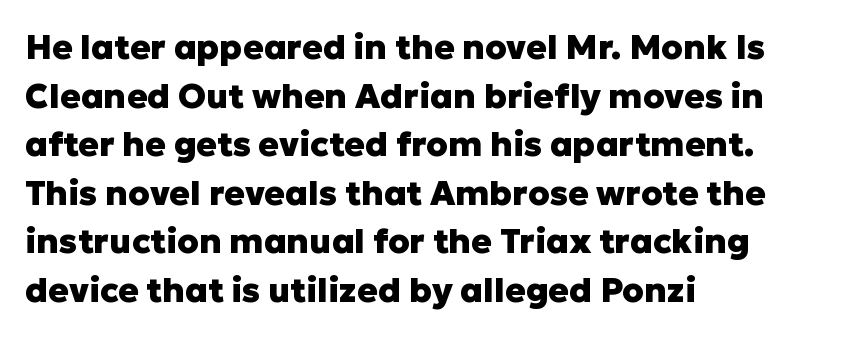
The image shows 34 px heavy sans-serif type, upright; set left-aligned, normal line spacing (1.43x), normal letter spacing, not underlined; low stroke contrast and a medium x-height.
